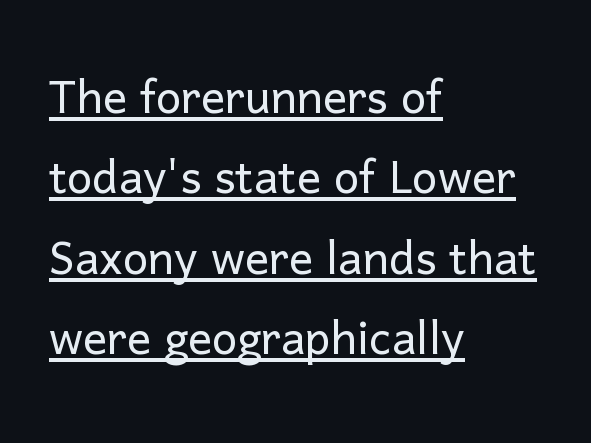
The image shows 60 px light sans-serif type, upright; set left-aligned, normal line spacing (1.34x), normal letter spacing, underlined; low stroke contrast and a medium x-height.
